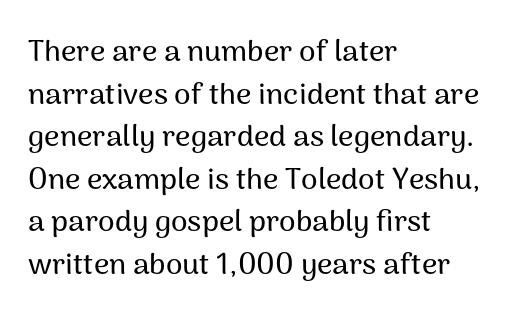
{"serif": "no", "italic": "no", "width": "normal", "stroke_contrast": "medium", "x_height": "medium", "monospaced": "no", "underline": "no", "align": "left", "line_spacing": "normal", "line_spacing_ratio": 1.42, "letter_spacing": "normal", "letter_spacing_em": 0.0, "glyph_px": 30}
